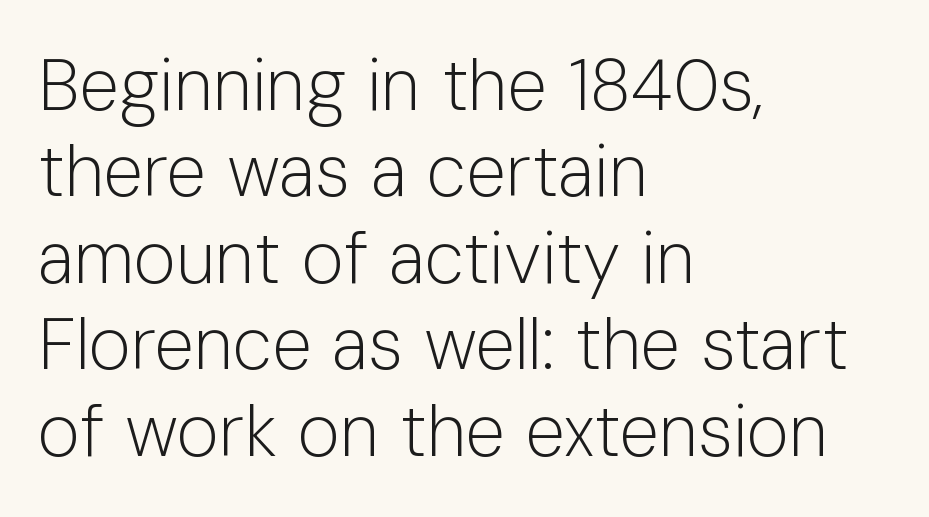
The letters stand upright; this is a roman face. The rag falls on the right side of this text block. The words here are not underlined. Font category for this specimen: sans-serif. Counters stay open thanks to moderate or lighter strokes.
